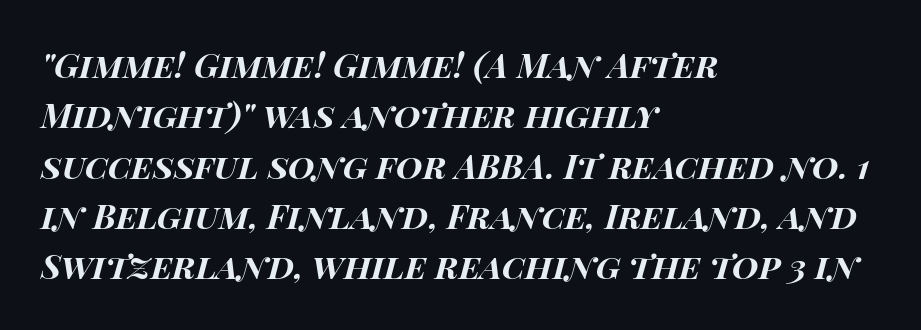
Q: Is the text bold? A: Yes.
Q: Is the text italic (slanted)? A: Yes, it leans right by about 15 degrees.
Q: Is the text underlined? A: No.
Q: How is the paragraph aligned? A: Left-aligned.
Q: Is the spacing between letters normal or unusually wide? A: Normal.
Q: Is the spacing between lines tight, normal or loose? A: Normal.
Q: Width (condensed, normal, or wide)? A: Wide.
Q: Stroke contrast? A: High.
Q: x-height? A: Large.
Q: Monospaced? A: No.
